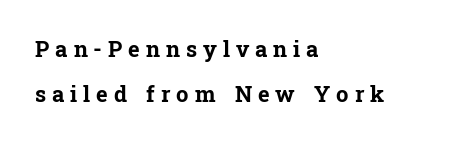
{"italic": "no", "bold": "yes", "underline": "no", "align": "left", "line_spacing": "loose", "line_spacing_ratio": 2.04, "letter_spacing": "wide", "letter_spacing_em": 0.27, "glyph_px": 22}
